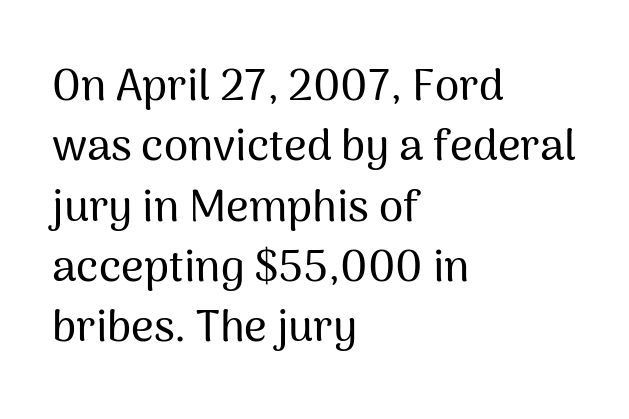
{"serif": "no", "italic": "no", "width": "normal", "stroke_contrast": "medium", "x_height": "medium", "monospaced": "no", "underline": "no", "align": "left", "line_spacing": "normal", "line_spacing_ratio": 1.37, "letter_spacing": "normal", "letter_spacing_em": 0.0, "glyph_px": 44}
